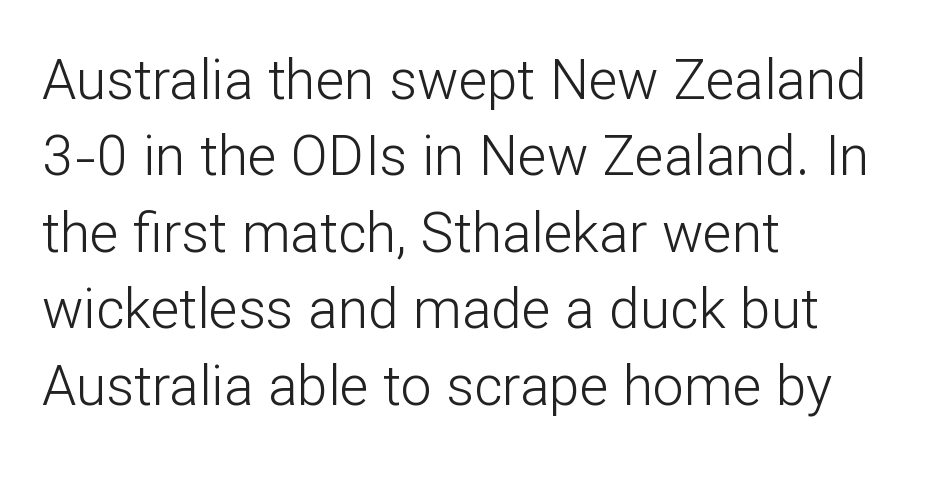
{"serif": "no", "italic": "no", "bold": "no", "weight": "light", "width": "normal", "stroke_contrast": "low", "x_height": "medium", "monospaced": "no", "underline": "no", "align": "left", "line_spacing": "normal", "line_spacing_ratio": 1.39, "letter_spacing": "normal", "letter_spacing_em": 0.0, "glyph_px": 55}
